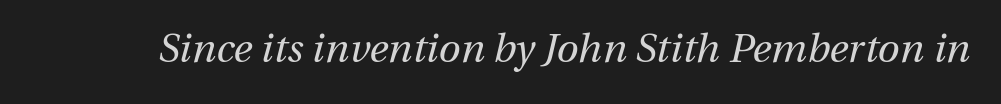
{"italic": "yes", "lean": "right", "slant_degrees": 13, "bold": "no", "weight": "regular", "width": "normal", "stroke_contrast": "medium", "x_height": "medium", "monospaced": "no", "underline": "no", "letter_spacing": "normal", "letter_spacing_em": 0.0, "glyph_px": 40}
